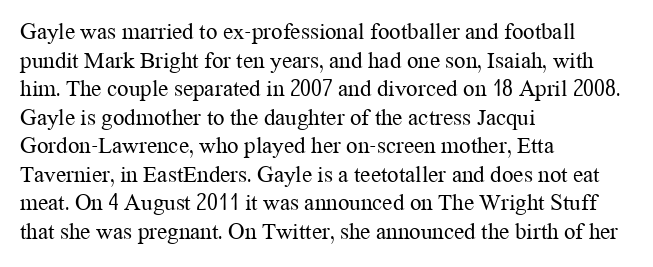
The image shows 23 px text type, upright; set left-aligned, line spacing 1.24x, normal letter spacing, not underlined.
